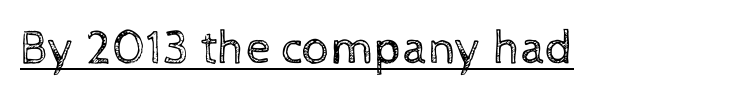
The typeface has the unassuming heft of standard copy or less. You could not count columns in this text — the font is proportionally spaced. Upright lettering throughout. Underlined type. These lines keep a tight, regular rhythm from letter to letter.
